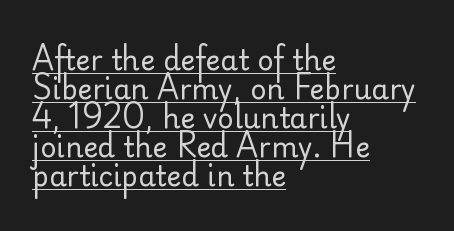
Q: Is the text bold? A: No.
Q: Is the text italic (slanted)? A: No, it is upright.
Q: Is the typeface a serif or a sans-serif typeface? A: Sans-serif.
Q: Is the text underlined? A: Yes.
Q: How is the paragraph aligned? A: Left-aligned.
Q: Is the spacing between letters normal or unusually wide? A: Normal.
Q: Is the spacing between lines tight, normal or loose? A: Tight.
Q: Width (condensed, normal, or wide)? A: Normal.
Q: Stroke contrast? A: Low.
Q: x-height? A: Small.
Q: Monospaced? A: No.
